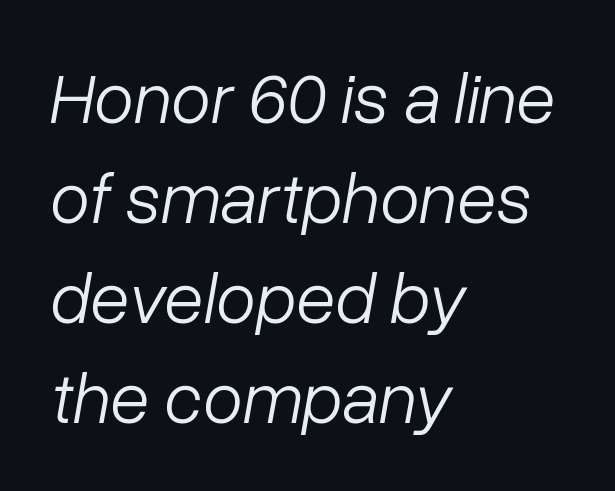
Q: Is the text bold? A: No.
Q: Is the text italic (slanted)? A: Yes, it leans right by about 10 degrees.
Q: Is the text underlined? A: No.
Q: How is the paragraph aligned? A: Left-aligned.
Q: Is the spacing between letters normal or unusually wide? A: Normal.
Q: Is the spacing between lines tight, normal or loose? A: Normal.
Q: Width (condensed, normal, or wide)? A: Normal.
Q: Stroke contrast? A: Low.
Q: x-height? A: Medium.
Q: Monospaced? A: No.
